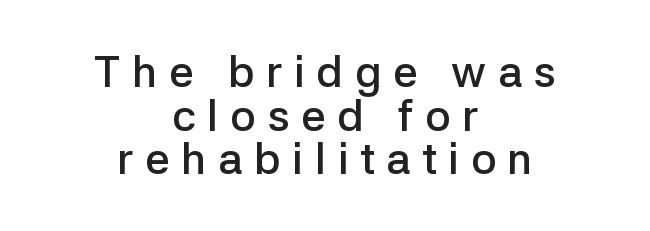
Q: Is the text bold? A: Semi-bold.
Q: Is the text italic (slanted)? A: No, it is upright.
Q: Is the typeface a serif or a sans-serif typeface? A: Sans-serif.
Q: Is the text underlined? A: No.
Q: How is the paragraph aligned? A: Centered.
Q: Is the spacing between letters normal or unusually wide? A: Unusually wide.
Q: Is the spacing between lines tight, normal or loose? A: Tight.
Q: Width (condensed, normal, or wide)? A: Normal.
Q: Stroke contrast? A: Low.
Q: x-height? A: Medium.
Q: Monospaced? A: No.
